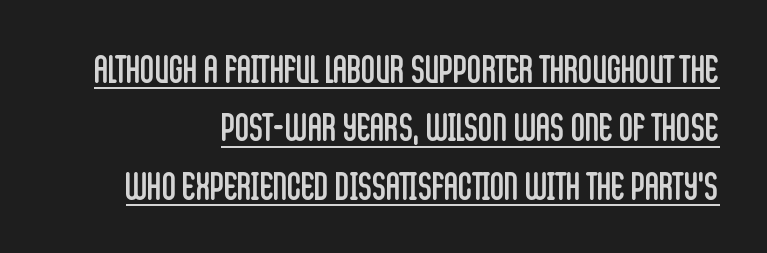
{"serif": "no", "italic": "no", "bold": "no", "weight": "regular", "width": "condensed", "stroke_contrast": "low", "x_height": "large", "monospaced": "no", "underline": "yes", "align": "right", "line_spacing": "normal", "line_spacing_ratio": 1.5, "letter_spacing": "normal", "letter_spacing_em": 0.0, "glyph_px": 39}
